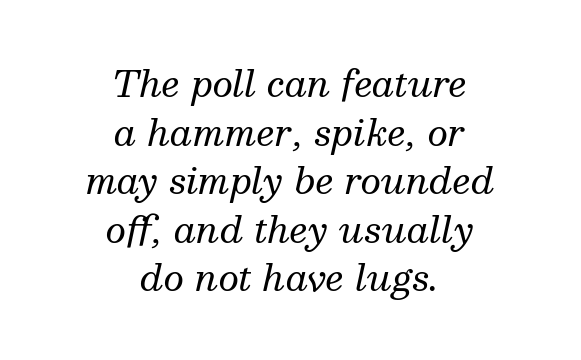
The image shows 36 px regular-weight serif type, italic (leaning right); set centered, normal line spacing (1.35x), normal letter spacing, not underlined; medium stroke contrast and a medium x-height.
